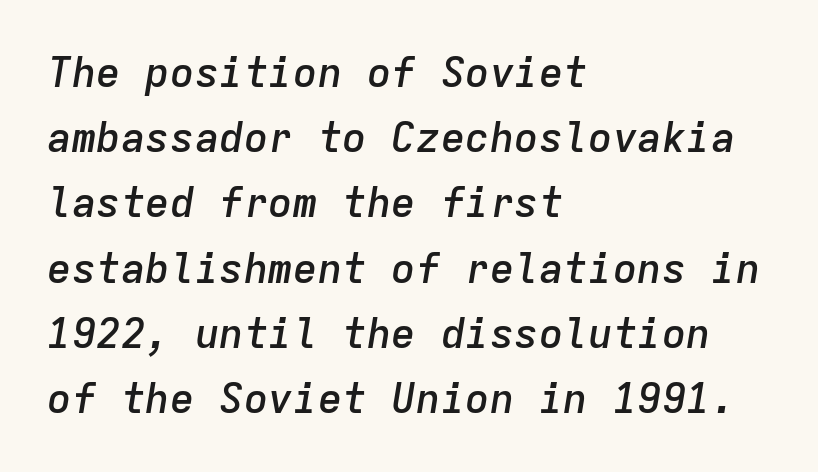
Q: Is the text bold? A: Semi-bold.
Q: Is the text italic (slanted)? A: Yes, it leans right by about 9 degrees.
Q: Is the text underlined? A: No.
Q: How is the paragraph aligned? A: Left-aligned.
Q: Is the spacing between letters normal or unusually wide? A: Normal.
Q: Is the spacing between lines tight, normal or loose? A: Normal.
Q: Width (condensed, normal, or wide)? A: Normal.
Q: Stroke contrast? A: Low.
Q: x-height? A: Medium.
Q: Monospaced? A: Yes.
